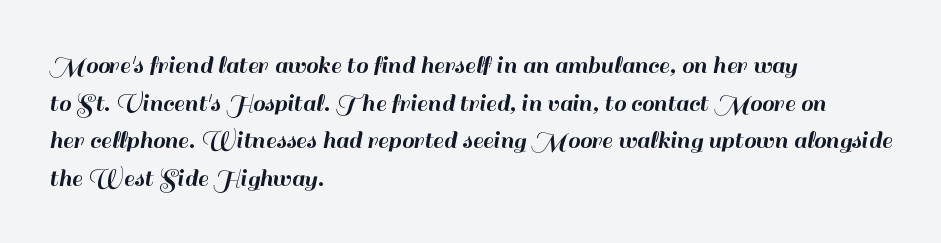
Plain, unruled lines of type. The lines in this sample share a left origin and differ only in where they stop. Letter spacing: default. If you measured baseline to baseline, you'd find a middling distance.
